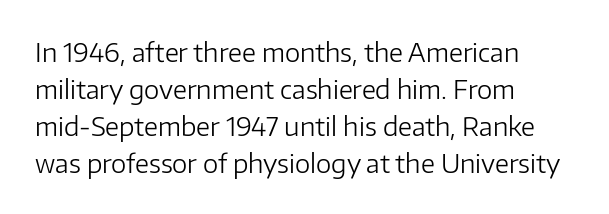
{"italic": "no", "bold": "no", "underline": "no", "align": "left", "line_spacing": "normal", "line_spacing_ratio": 1.42, "letter_spacing": "normal", "letter_spacing_em": 0.0, "glyph_px": 26}
